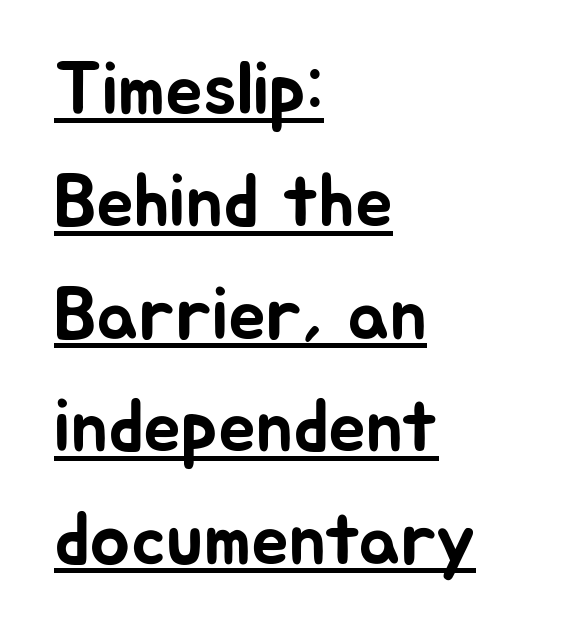
The image shows 75 px sans-serif type, upright; set left-aligned, normal line spacing (1.5x), normal letter spacing, underlined; low stroke contrast and a medium x-height.
